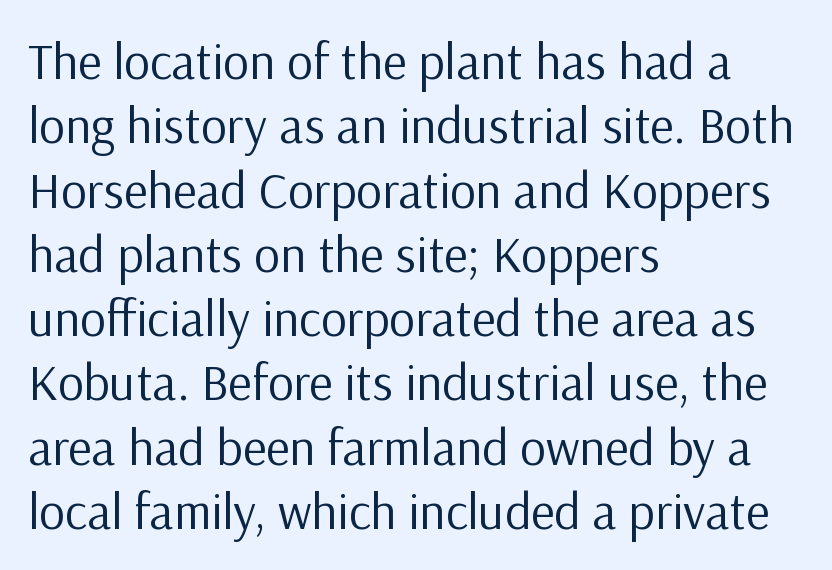
{"serif": "no", "italic": "no", "bold": "no", "weight": "regular", "width": "normal", "stroke_contrast": "low", "x_height": "medium", "monospaced": "no", "underline": "no", "align": "left", "line_spacing": "normal", "line_spacing_ratio": 1.26, "letter_spacing": "normal", "letter_spacing_em": 0.0, "glyph_px": 51}
